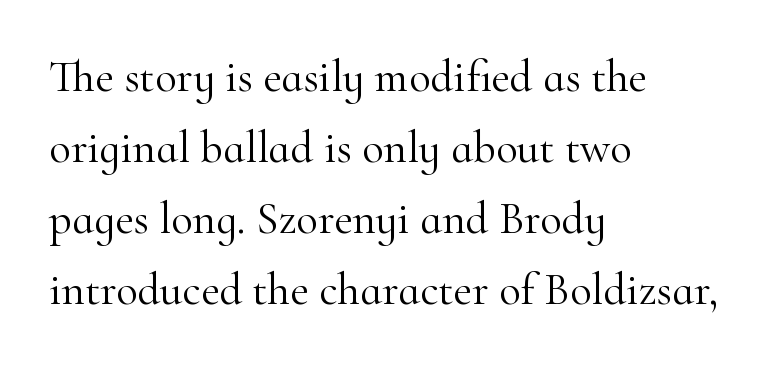
Q: Is the text bold? A: No.
Q: Is the text italic (slanted)? A: No, it is upright.
Q: Is the typeface a serif or a sans-serif typeface? A: Serif.
Q: Is the text underlined? A: No.
Q: How is the paragraph aligned? A: Left-aligned.
Q: Is the spacing between letters normal or unusually wide? A: Normal.
Q: Is the spacing between lines tight, normal or loose? A: Normal.
Q: Width (condensed, normal, or wide)? A: Normal.
Q: Stroke contrast? A: High.
Q: x-height? A: Small.
Q: Monospaced? A: No.
